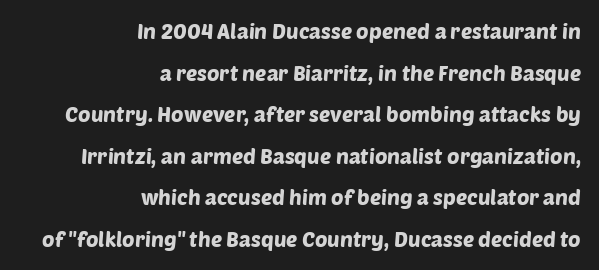
{"underline": "no", "align": "right", "line_spacing": "loose", "line_spacing_ratio": 1.98, "letter_spacing": "normal", "letter_spacing_em": 0.0, "glyph_px": 21}
